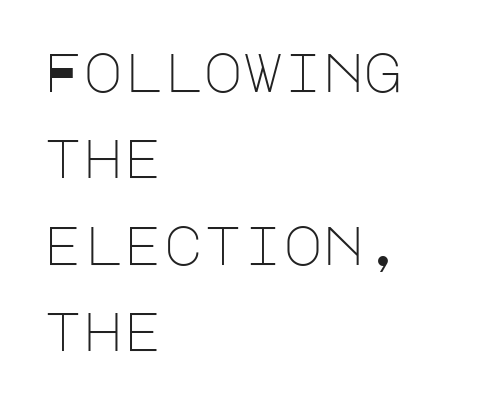
The image shows 54 px light sans-serif type, upright; set left-aligned, normal line spacing (1.6x), normal letter spacing, not underlined; low stroke contrast and a large x-height.
